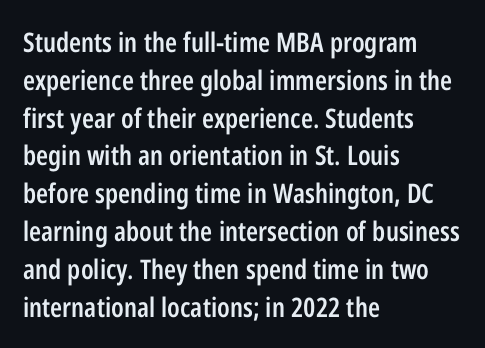
{"italic": "no", "bold": "semi", "underline": "no", "align": "left", "line_spacing": "normal", "line_spacing_ratio": 1.4, "letter_spacing": "normal", "letter_spacing_em": 0.0, "glyph_px": 27}
